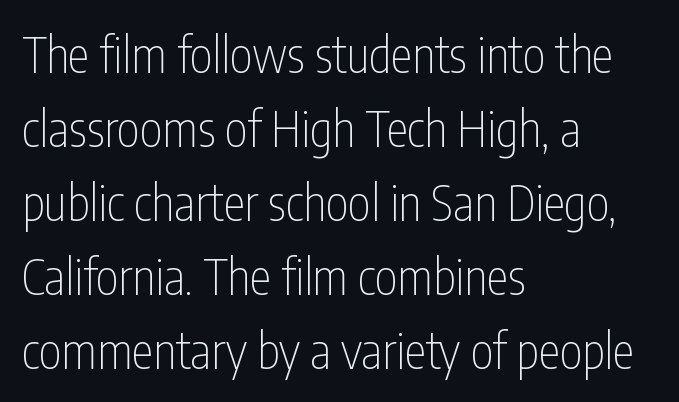
Q: Is the text bold? A: No.
Q: Is the text italic (slanted)? A: No, it is upright.
Q: Is the typeface a serif or a sans-serif typeface? A: Sans-serif.
Q: Is the text underlined? A: No.
Q: How is the paragraph aligned? A: Left-aligned.
Q: Is the spacing between letters normal or unusually wide? A: Normal.
Q: Is the spacing between lines tight, normal or loose? A: Normal.
Q: Width (condensed, normal, or wide)? A: Condensed.
Q: Stroke contrast? A: Low.
Q: x-height? A: Medium.
Q: Monospaced? A: No.
